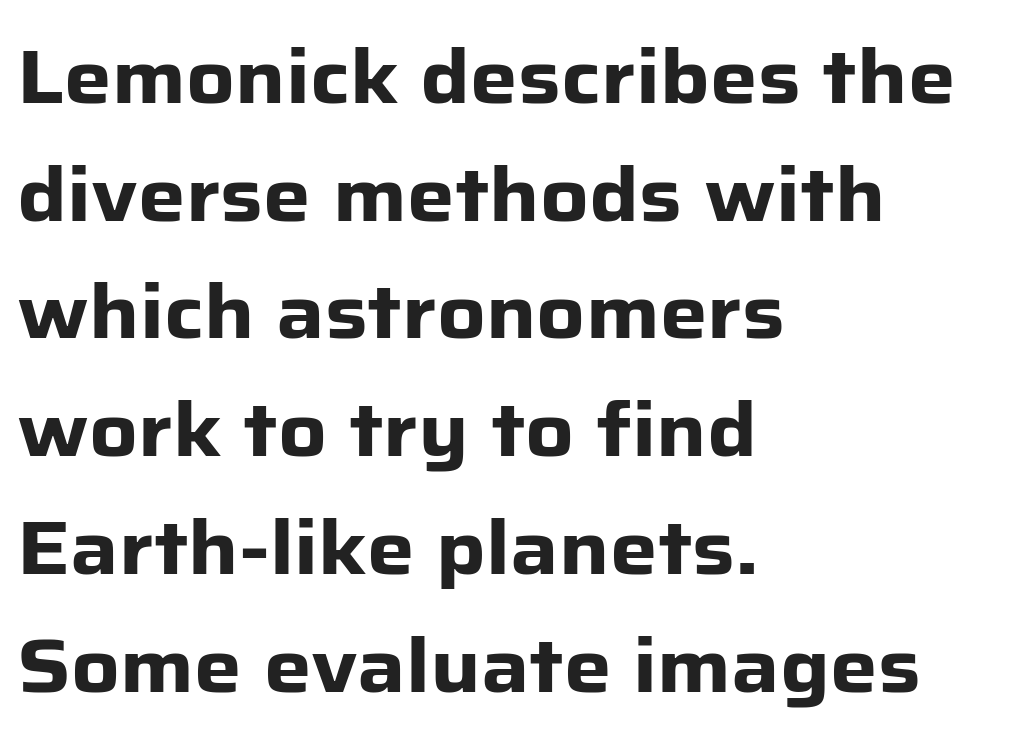
Q: Is the text bold? A: Yes.
Q: Is the text italic (slanted)? A: No, it is upright.
Q: Is the typeface a serif or a sans-serif typeface? A: Sans-serif.
Q: Is the text underlined? A: No.
Q: How is the paragraph aligned? A: Left-aligned.
Q: Is the spacing between letters normal or unusually wide? A: Normal.
Q: Is the spacing between lines tight, normal or loose? A: Normal.
Q: Width (condensed, normal, or wide)? A: Normal.
Q: Stroke contrast? A: Low.
Q: x-height? A: Medium.
Q: Monospaced? A: No.
